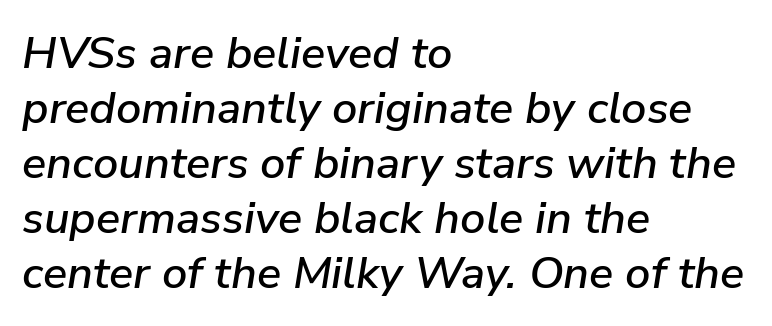
The image shows 45 px text type, italic (leaning right); set left-aligned, line spacing 1.22x, normal letter spacing, not underlined; low stroke contrast and a medium x-height.
